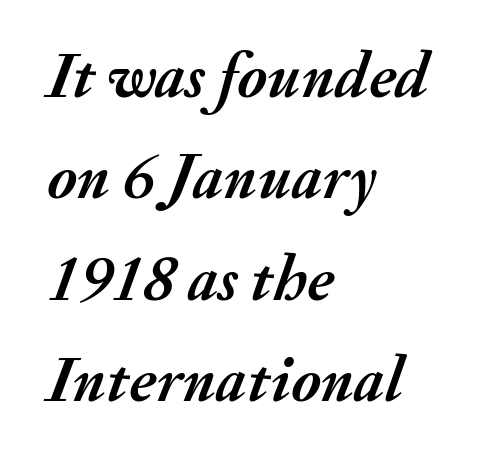
The image shows 65 px semibold type, italic (leaning right); set left-aligned, normal line spacing (1.56x), normal letter spacing, not underlined; medium stroke contrast and a small x-height.
